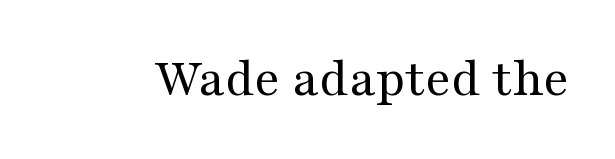
The image shows 55 px regular-weight, wide serif type, upright; set normal letter spacing, not underlined; medium stroke contrast and a medium x-height.
